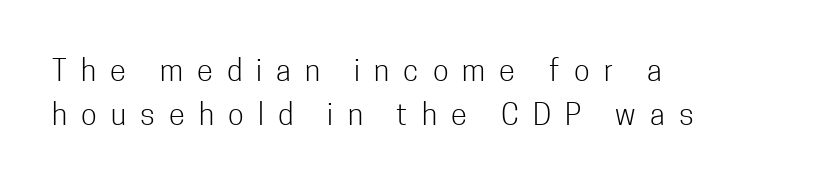
Only glyphs here, with clear space below each row. You could not count columns in this text — the font is proportionally spaced. The vertical gap from one line to the next is medium. This is not heavy type; no bold has been used.
